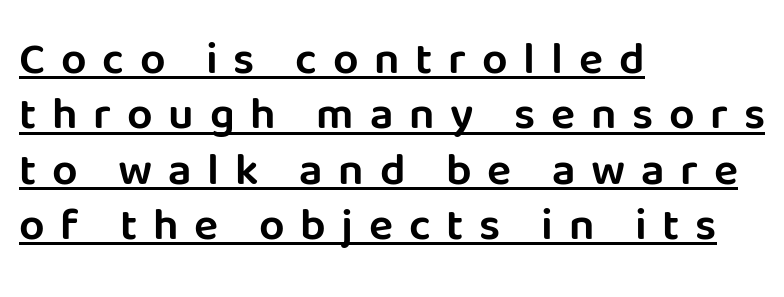
The image shows 45 px sans-serif type, upright; set left-aligned, line spacing 1.23x, unusually wide letter spacing (+0.35 em), underlined; low stroke contrast and a large x-height.
